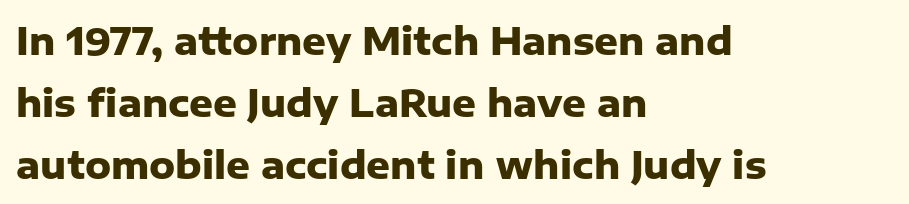
{"serif": "no", "italic": "no", "bold": "yes", "weight": "heavy", "width": "normal", "stroke_contrast": "low", "x_height": "medium", "monospaced": "no", "underline": "no", "align": "left", "line_spacing": "normal", "line_spacing_ratio": 1.67, "letter_spacing": "normal", "letter_spacing_em": 0.0, "glyph_px": 37}
